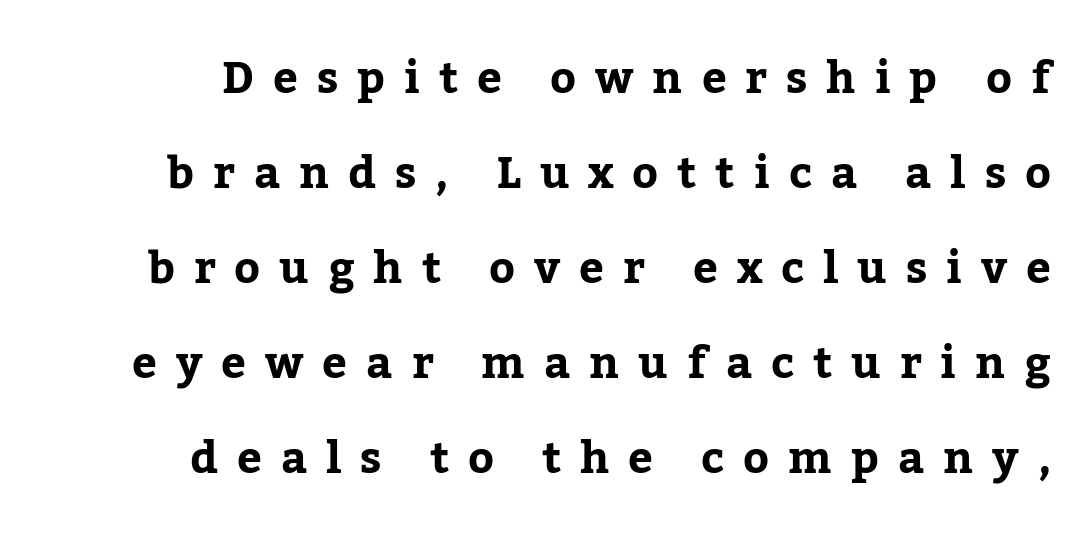
The leading is generous, giving the passage an open texture. Spacing between characters has been opened up far beyond the box default. Unlike italic type, these characters show no tilt at all. The type family on display is of the serif kind.
